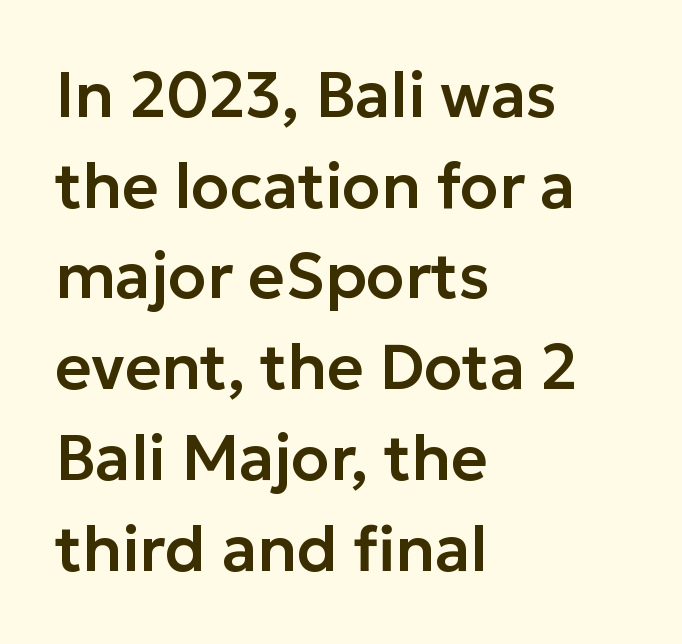
{"serif": "no", "italic": "no", "width": "normal", "stroke_contrast": "low", "x_height": "medium", "monospaced": "no", "underline": "no", "align": "left", "line_spacing": "normal", "line_spacing_ratio": 1.44, "letter_spacing": "normal", "letter_spacing_em": 0.0, "glyph_px": 63}
